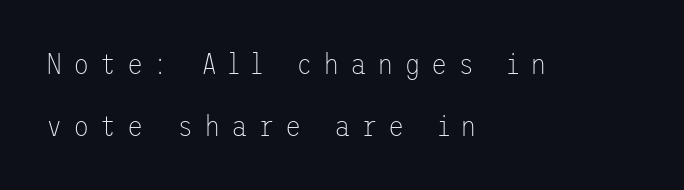
The weight tops out at a normal text grade. Each word looks stretched out because of the extra space between its letters. Letterform terminals end flat and unadorned throughout the passage. The string is rendered with underlining switched off.
